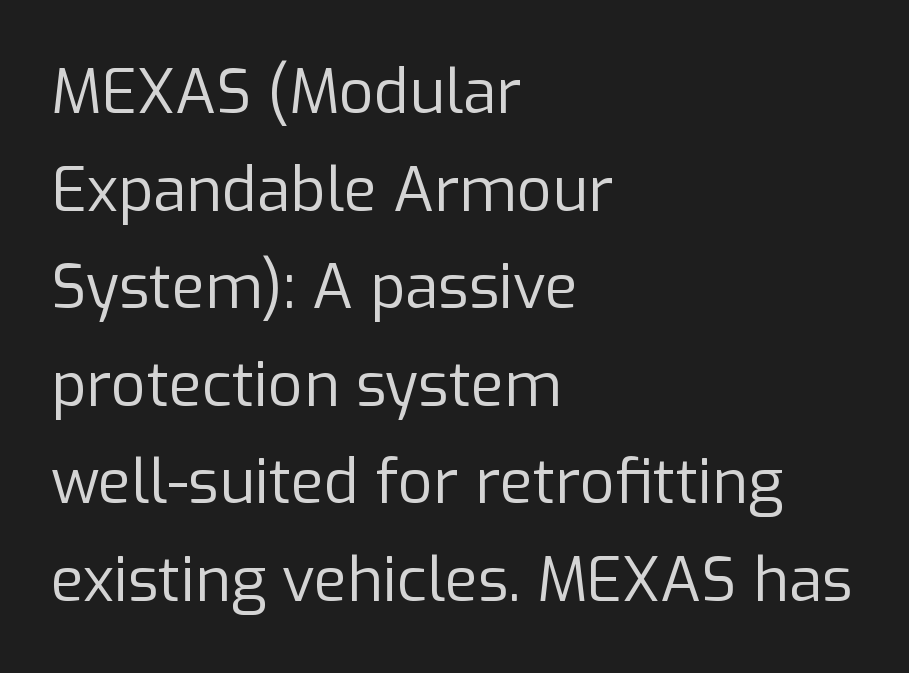
The image shows 61 px regular-weight sans-serif type, upright; set left-aligned, normal line spacing (1.6x), normal letter spacing, not underlined; low stroke contrast and a medium x-height.
